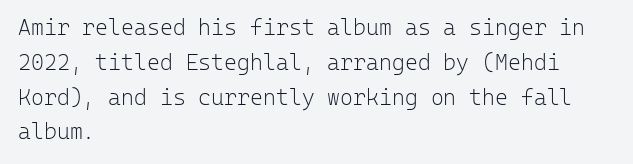
Q: Is the text bold? A: No.
Q: Is the text italic (slanted)? A: No, it is upright.
Q: Is the text underlined? A: No.
Q: How is the paragraph aligned? A: Left-aligned.
Q: Is the spacing between letters normal or unusually wide? A: Normal.
Q: Is the spacing between lines tight, normal or loose? A: Normal.
